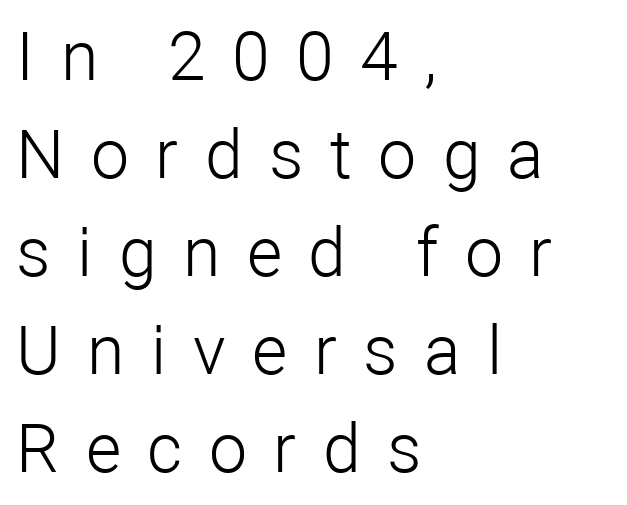
The image shows 68 px light sans-serif type, upright; set left-aligned, normal line spacing (1.44x), unusually wide letter spacing (+0.39 em), not underlined; low stroke contrast and a medium x-height.
